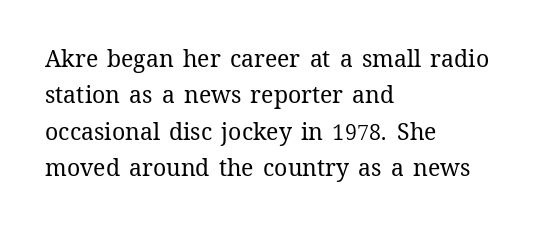
{"italic": "no", "bold": "no", "underline": "no", "align": "left", "line_spacing": "normal", "line_spacing_ratio": 1.58, "letter_spacing": "normal", "letter_spacing_em": 0.0, "glyph_px": 23}
